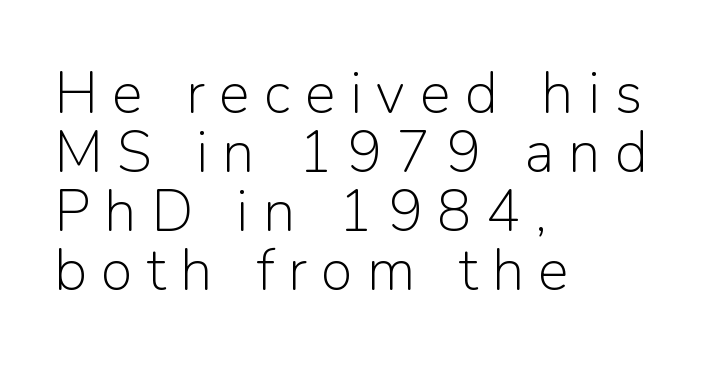
{"serif": "no", "italic": "no", "bold": "no", "weight": "light", "width": "normal", "stroke_contrast": "low", "x_height": "medium", "monospaced": "no", "underline": "no", "align": "left", "line_spacing": "tight", "line_spacing_ratio": 1.02, "letter_spacing": "wide", "letter_spacing_em": 0.25, "glyph_px": 58}
